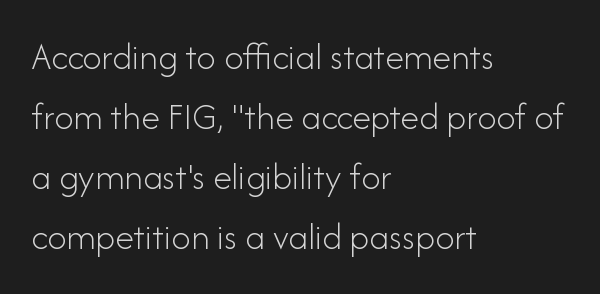
The image shows 38 px light sans-serif type, upright; set left-aligned, normal line spacing (1.58x), normal letter spacing, not underlined; low stroke contrast and a small x-height.
